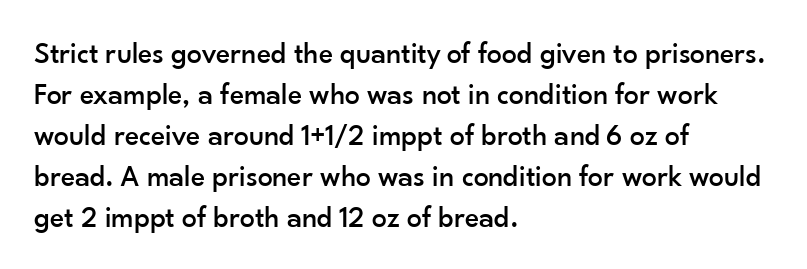
{"serif": "no", "italic": "no", "width": "normal", "stroke_contrast": "low", "x_height": "small", "monospaced": "no", "underline": "no", "align": "left", "line_spacing": "normal", "line_spacing_ratio": 1.37, "letter_spacing": "normal", "letter_spacing_em": 0.0, "glyph_px": 30}
